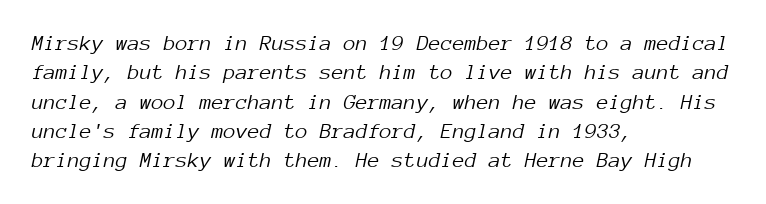
Q: Is the text bold? A: No.
Q: Is the text italic (slanted)? A: Yes, it leans right by about 12 degrees.
Q: Is the text underlined? A: No.
Q: How is the paragraph aligned? A: Left-aligned.
Q: Is the spacing between letters normal or unusually wide? A: Normal.
Q: Is the spacing between lines tight, normal or loose? A: Normal.
